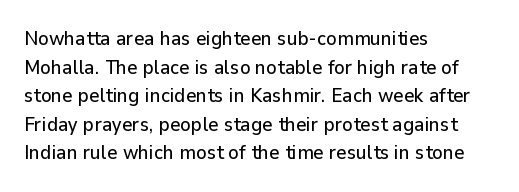
The image shows 20 px text type, upright; set left-aligned, normal line spacing (1.43x), normal letter spacing, not underlined.
